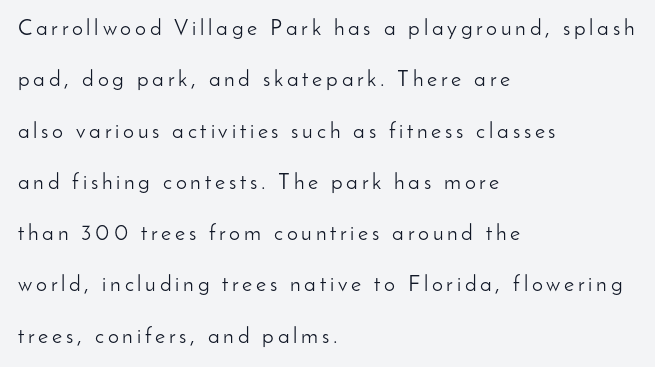
The image shows 22 px text type, upright; set left-aligned, loose line spacing (2.33x), not underlined.
